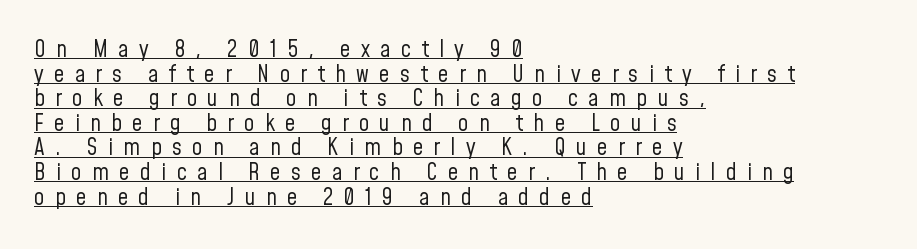
The image shows 23 px text type, upright; set left-aligned, tight line spacing (1.07x), unusually wide letter spacing (+0.45 em), underlined.
